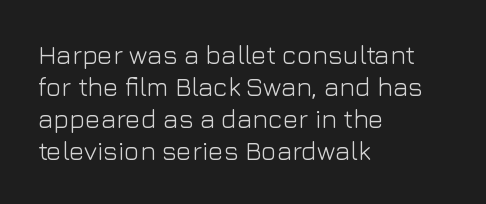
Q: Is the text bold? A: No.
Q: Is the text italic (slanted)? A: No, it is upright.
Q: Is the text underlined? A: No.
Q: How is the paragraph aligned? A: Left-aligned.
Q: Is the spacing between letters normal or unusually wide? A: Normal.
